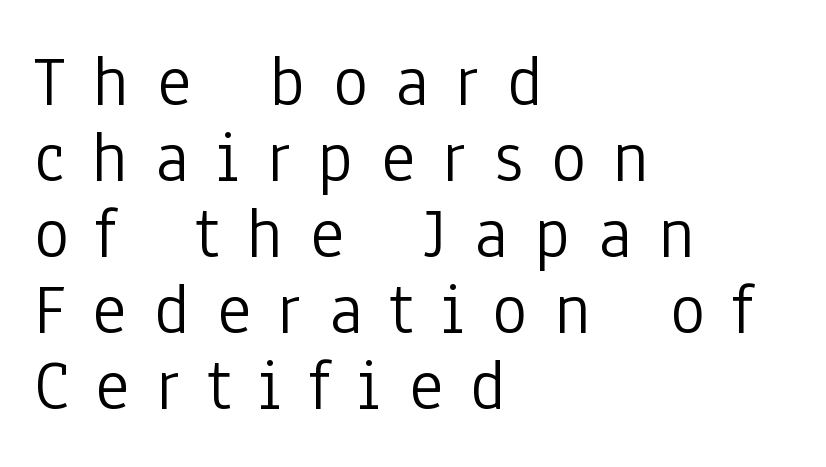
The paragraph has a hard left edge and a soft right edge. The type family on display is of the sans-serif kind. Proportional: the letters do not fall into vertical columns. Weight class: somewhere from thin through regular. Descenders hang freely into open space.
